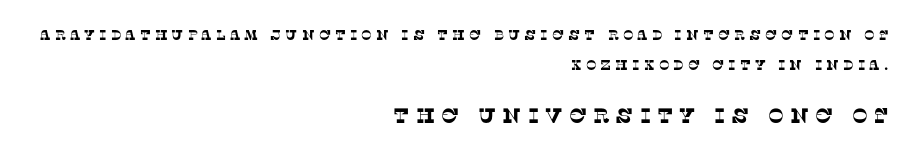
Q: Is the text underlined? A: No.
Q: How is the paragraph aligned? A: Right-aligned.
Q: Is the spacing between letters normal or unusually wide? A: Unusually wide.
Q: Is the spacing between lines tight, normal or loose? A: Loose.
Q: Which block of text is set in a larger size, the first (top) or the second (bottom)? A: The second (bottom) one.
